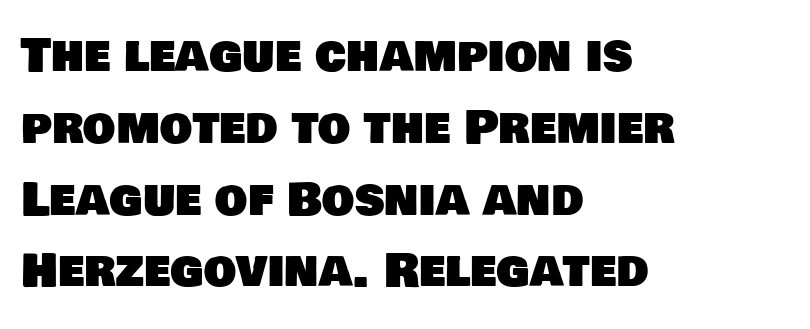
Q: Is the typeface a serif or a sans-serif typeface? A: Sans-serif.
Q: Is the text underlined? A: No.
Q: How is the paragraph aligned? A: Left-aligned.
Q: Is the spacing between letters normal or unusually wide? A: Normal.
Q: Is the spacing between lines tight, normal or loose? A: Normal.
Q: Width (condensed, normal, or wide)? A: Normal.
Q: Stroke contrast? A: Low.
Q: x-height? A: Large.
Q: Monospaced? A: No.
